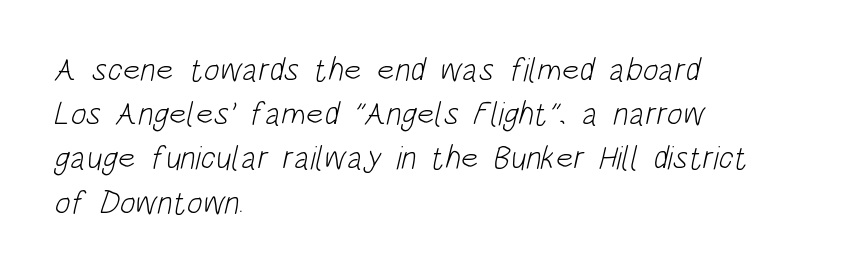
The horizontal fit of the characters is conventional and even. The letters advance in unequal steps, a hallmark of proportional type. Stem width sits at or under what a default text font uses. The area under the type is left untouched. The face used here is a sans, in the tradition of grotesques and geometrics.
